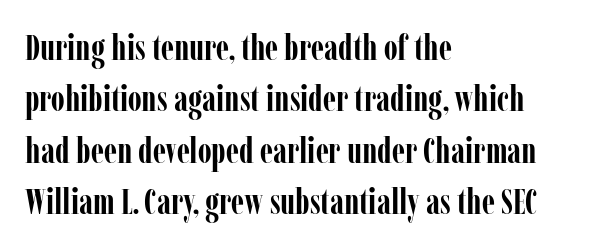
{"serif": "yes", "italic": "no", "bold": "yes", "weight": "semibold", "width": "condensed", "stroke_contrast": "low", "x_height": "medium", "monospaced": "no", "underline": "no", "align": "left", "line_spacing": "normal", "line_spacing_ratio": 1.43, "letter_spacing": "normal", "letter_spacing_em": 0.0, "glyph_px": 36}
